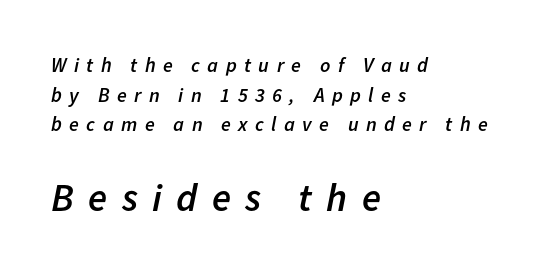
The image shows 39 px semibold type, italic (leaning right); set left-aligned, normal line spacing (1.48x), unusually wide letter spacing (+0.37 em), not underlined; the second (bottom) block is 1.95x larger; low stroke contrast and a medium x-height.
